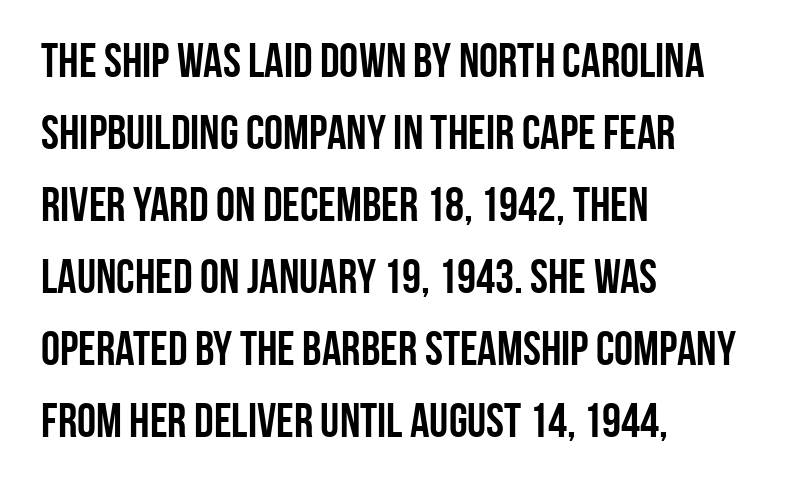
The image shows 48 px semibold, condensed sans-serif type, upright; set left-aligned, normal line spacing (1.5x), normal letter spacing, not underlined; low stroke contrast and a large x-height.
